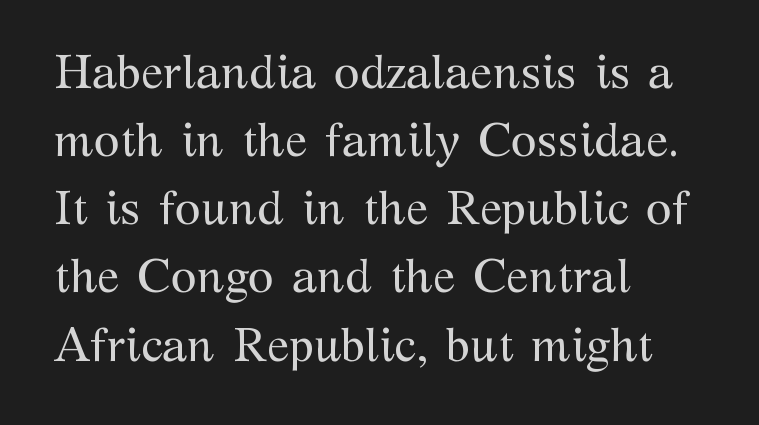
Q: Is the text bold? A: No.
Q: Is the text italic (slanted)? A: No, it is upright.
Q: Is the typeface a serif or a sans-serif typeface? A: Serif.
Q: Is the text underlined? A: No.
Q: How is the paragraph aligned? A: Left-aligned.
Q: Is the spacing between letters normal or unusually wide? A: Normal.
Q: Is the spacing between lines tight, normal or loose? A: Normal.
Q: Width (condensed, normal, or wide)? A: Normal.
Q: Stroke contrast? A: Medium.
Q: x-height? A: Medium.
Q: Monospaced? A: No.
